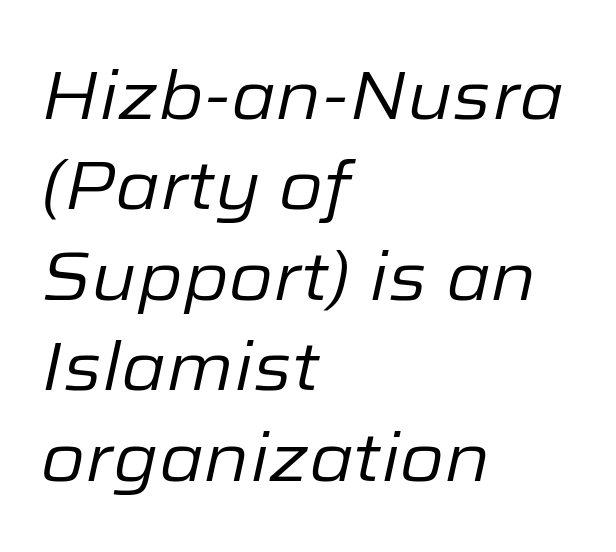
The image shows 68 px regular-weight type, italic (leaning right); set left-aligned, normal line spacing (1.33x), normal letter spacing, not underlined; low stroke contrast and a medium x-height.
